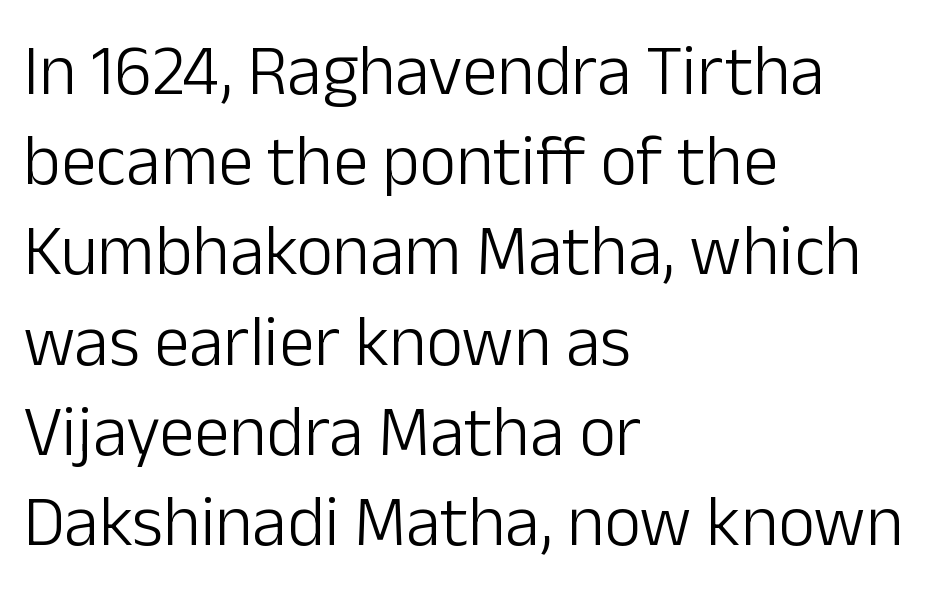
{"serif": "no", "italic": "no", "bold": "no", "weight": "light", "width": "normal", "stroke_contrast": "low", "x_height": "medium", "monospaced": "no", "underline": "no", "align": "left", "line_spacing": "normal", "line_spacing_ratio": 1.27, "letter_spacing": "normal", "letter_spacing_em": 0.0, "glyph_px": 71}
